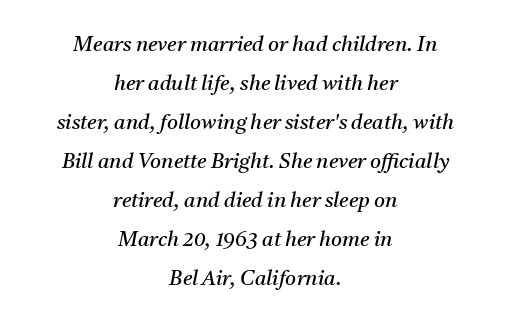
Compared with a flush-left layout, this one balances lines on the center instead. Yep, that's italic — everything's leaning. Letter spacing: default. Is this a heavy cut? Hardly; it is regular or lighter. The area under the type is left untouched.
